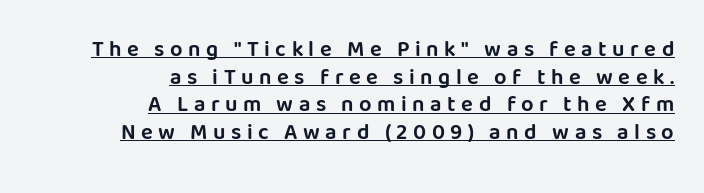
These lines stack with their right ends in a neat column. Does extra space separate the letters? Yes, quite a lot of it. The face used here appears with an underline applied. The space between consecutive lines is moderate.
